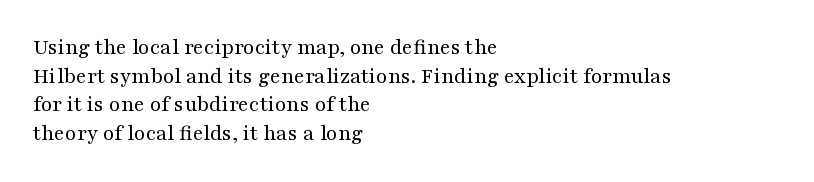
{"italic": "no", "bold": "no", "underline": "no", "align": "left", "line_spacing": "normal", "line_spacing_ratio": 1.25, "letter_spacing": "normal", "letter_spacing_em": 0.0, "glyph_px": 23}
